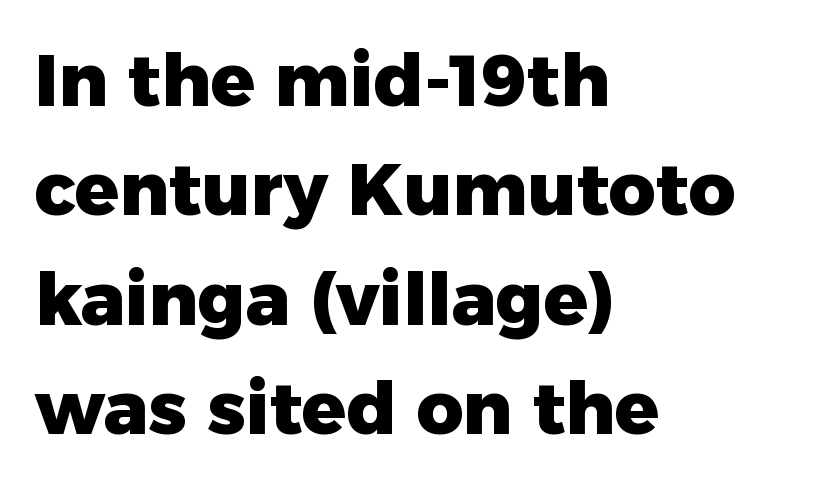
Bare-footed words on every line. Here the designer chose a conventional face with non-uniform glyph widths. The typesetting leans heavy: a genuine bold. The rendering anchors every line to the left-hand side.
